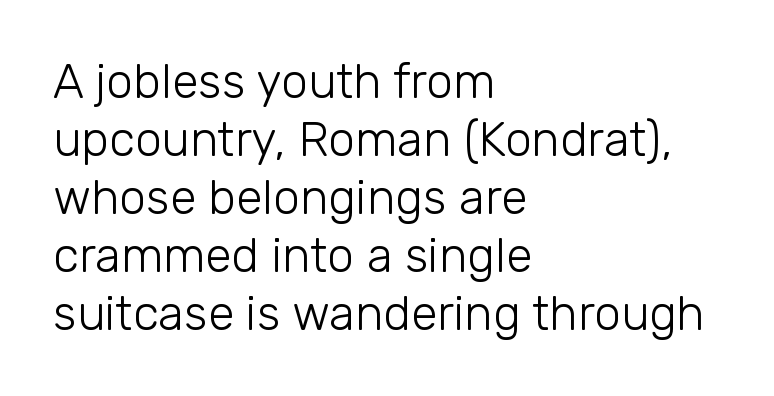
This is roman type, the default non-slanted kind. These lines are set flush left with a ragged right edge. You could not count columns in this text — the font is proportionally spaced. No feet cap the strokes, marking this as sans-serif type.
